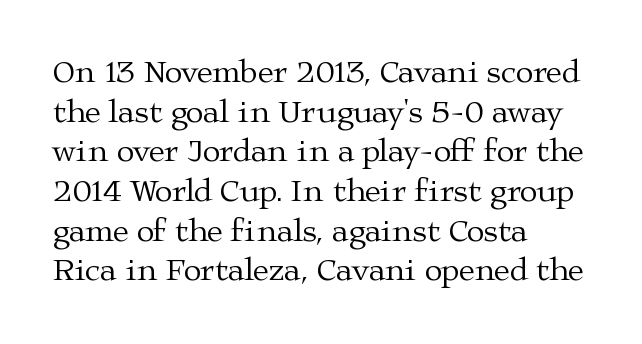
{"serif": "yes", "italic": "no", "bold": "no", "weight": "regular", "width": "wide", "stroke_contrast": "medium", "x_height": "medium", "monospaced": "no", "underline": "no", "align": "left", "line_spacing_ratio": 1.24, "letter_spacing": "normal", "letter_spacing_em": 0.0, "glyph_px": 32}
